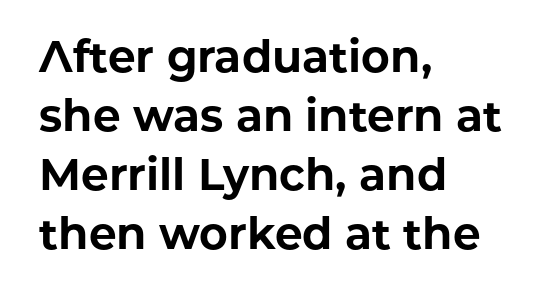
{"serif": "no", "italic": "no", "bold": "yes", "weight": "bold", "width": "normal", "stroke_contrast": "low", "x_height": "medium", "monospaced": "no", "underline": "no", "align": "left", "line_spacing": "normal", "line_spacing_ratio": 1.34, "letter_spacing": "normal", "letter_spacing_em": 0.0, "glyph_px": 44}
